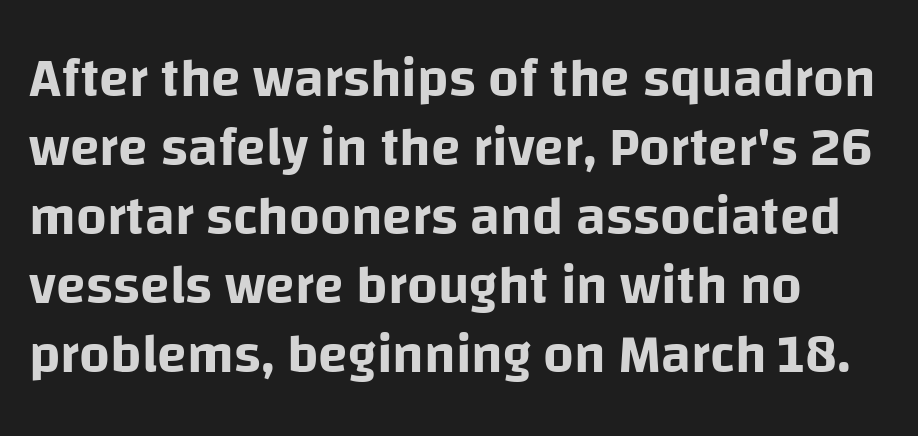
Q: Is the text italic (slanted)? A: No, it is upright.
Q: Is the typeface a serif or a sans-serif typeface? A: Sans-serif.
Q: Is the text underlined? A: No.
Q: How is the paragraph aligned? A: Left-aligned.
Q: Is the spacing between letters normal or unusually wide? A: Normal.
Q: Is the spacing between lines tight, normal or loose? A: Normal.
Q: Width (condensed, normal, or wide)? A: Normal.
Q: Stroke contrast? A: Low.
Q: x-height? A: Large.
Q: Monospaced? A: No.
